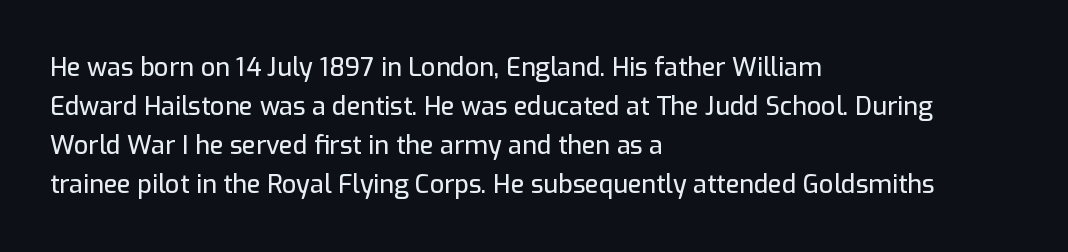
The image shows 25 px text type, upright; set left-aligned, normal line spacing (1.56x), normal letter spacing, not underlined.
